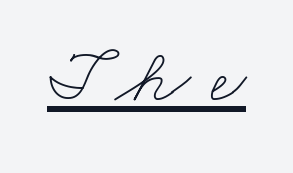
The image shows 78 px thin, wide type; set unusually wide letter spacing (+0.25 em), underlined; low stroke contrast and a small x-height.
